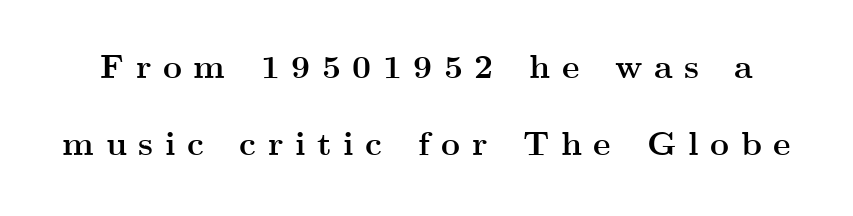
{"serif": "yes", "italic": "no", "bold": "yes", "weight": "semibold", "width": "wide", "stroke_contrast": "medium", "x_height": "small", "monospaced": "no", "underline": "no", "line_spacing": "loose", "line_spacing_ratio": 2.32, "letter_spacing": "wide", "letter_spacing_em": 0.35, "glyph_px": 33}
